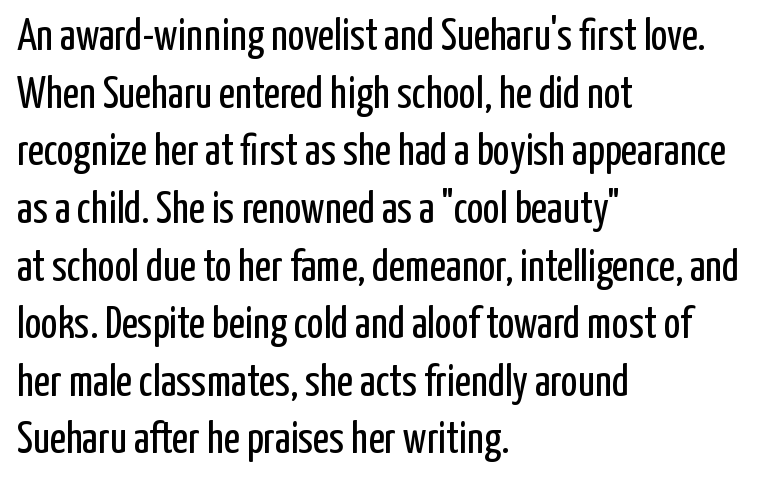
Does the copy run flush right? No — it runs flush left. Compared with a typical body face, this is equally light or lighter still. The axis of the letterforms is exactly vertical. Unmarked baselines from the first word to the last. The horizontal fit of the characters is conventional and even.
